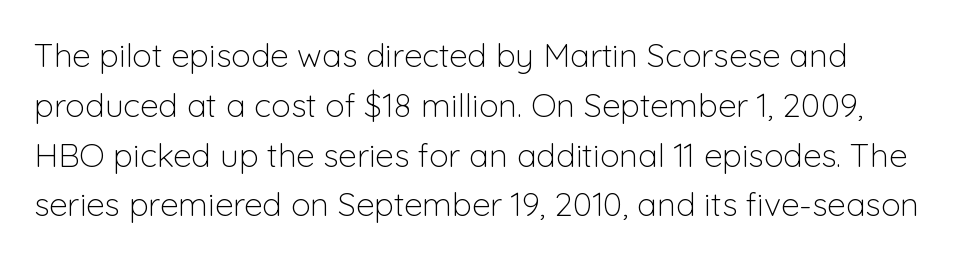
Q: Is the text bold? A: No.
Q: Is the text italic (slanted)? A: No, it is upright.
Q: Is the typeface a serif or a sans-serif typeface? A: Sans-serif.
Q: Is the text underlined? A: No.
Q: Is the spacing between letters normal or unusually wide? A: Normal.
Q: Is the spacing between lines tight, normal or loose? A: Normal.
Q: Width (condensed, normal, or wide)? A: Normal.
Q: Stroke contrast? A: Low.
Q: x-height? A: Medium.
Q: Monospaced? A: No.
